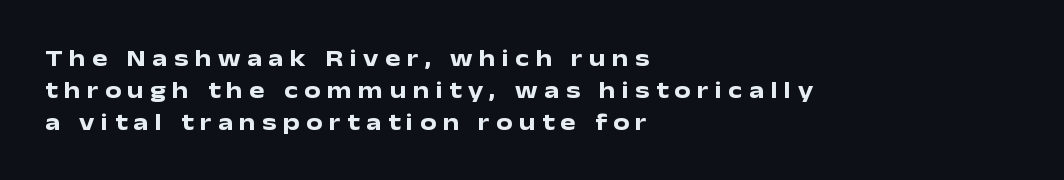
{"italic": "no", "bold": "yes", "underline": "no", "align": "left", "line_spacing": "normal", "line_spacing_ratio": 1.39, "letter_spacing": "wide", "letter_spacing_em": 0.28, "glyph_px": 23}
